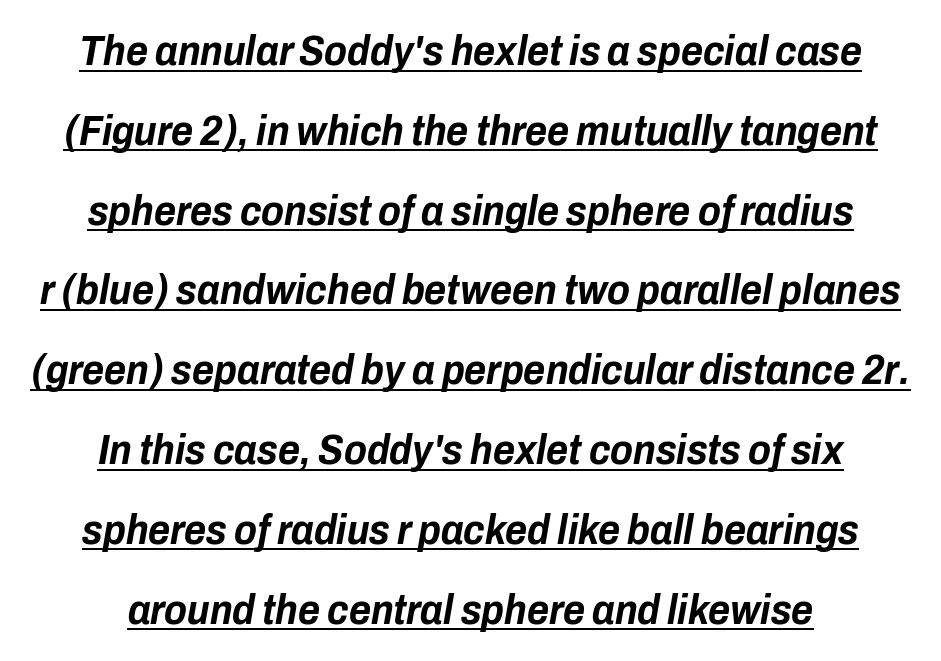
Q: Is the text bold? A: Yes.
Q: Is the text italic (slanted)? A: Yes, it leans right by about 10 degrees.
Q: Is the text underlined? A: Yes.
Q: How is the paragraph aligned? A: Centered.
Q: Is the spacing between letters normal or unusually wide? A: Normal.
Q: Is the spacing between lines tight, normal or loose? A: Loose.
Q: Width (condensed, normal, or wide)? A: Condensed.
Q: Stroke contrast? A: Low.
Q: x-height? A: Medium.
Q: Monospaced? A: No.
